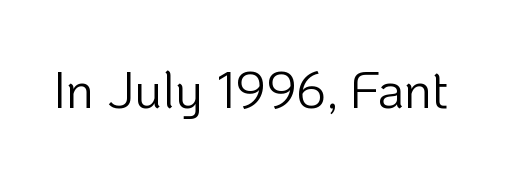
The image shows 52 px light sans-serif type, upright; set normal letter spacing, not underlined; low stroke contrast and a medium x-height.
